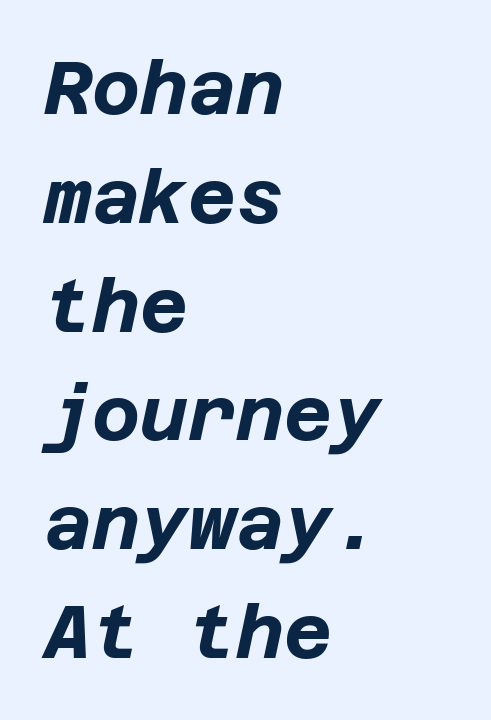
The image shows 74 px bold type, italic (leaning right); set left-aligned, normal line spacing (1.47x), normal letter spacing, not underlined; low stroke contrast and a large x-height.
